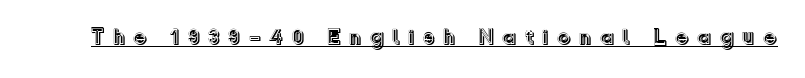
Q: Is the text italic (slanted)? A: No, it is upright.
Q: Is the text underlined? A: Yes.
Q: Is the spacing between letters normal or unusually wide? A: Unusually wide.
